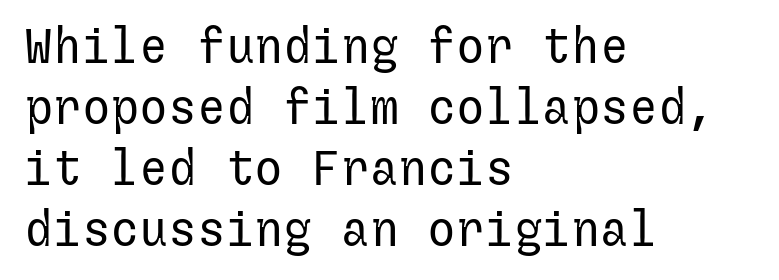
Q: Is the text bold? A: No.
Q: Is the text italic (slanted)? A: No, it is upright.
Q: Is the typeface a serif or a sans-serif typeface? A: Sans-serif.
Q: Is the text underlined? A: No.
Q: How is the paragraph aligned? A: Left-aligned.
Q: Is the spacing between letters normal or unusually wide? A: Normal.
Q: Is the spacing between lines tight, normal or loose? A: Normal.
Q: Width (condensed, normal, or wide)? A: Normal.
Q: Stroke contrast? A: Low.
Q: x-height? A: Medium.
